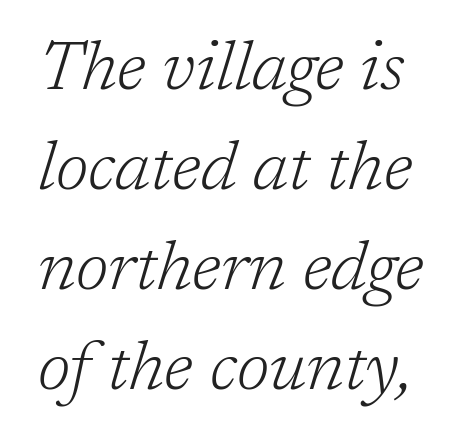
{"serif": "yes", "italic": "yes", "lean": "right", "slant_degrees": 17, "bold": "no", "weight": "light", "width": "normal", "stroke_contrast": "low", "x_height": "medium", "monospaced": "no", "underline": "no", "line_spacing": "normal", "line_spacing_ratio": 1.45, "letter_spacing": "normal", "letter_spacing_em": 0.0, "glyph_px": 69}
